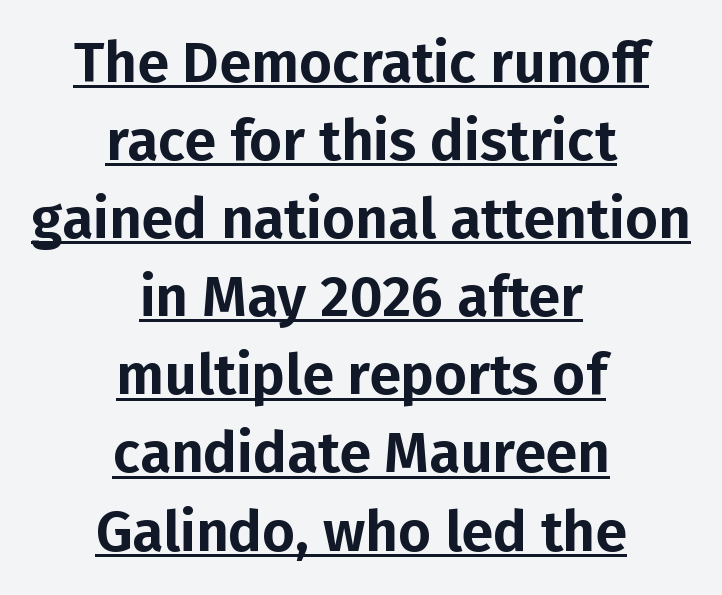
Has an underline been added? It has. This is the regular roman posture of the typeface. Short and long lines alike share a common midpoint. The line texture is even and compact thanks to regular tracking. Is this a fixed-width face? No — the glyphs have proportional, varying widths.
